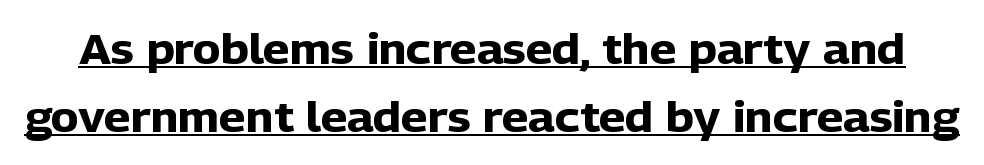
Q: Is the text bold? A: Yes.
Q: Is the text italic (slanted)? A: No, it is upright.
Q: Is the typeface a serif or a sans-serif typeface? A: Sans-serif.
Q: Is the text underlined? A: Yes.
Q: Is the spacing between letters normal or unusually wide? A: Normal.
Q: Is the spacing between lines tight, normal or loose? A: Normal.
Q: Width (condensed, normal, or wide)? A: Normal.
Q: Stroke contrast? A: Low.
Q: x-height? A: Medium.
Q: Monospaced? A: No.
